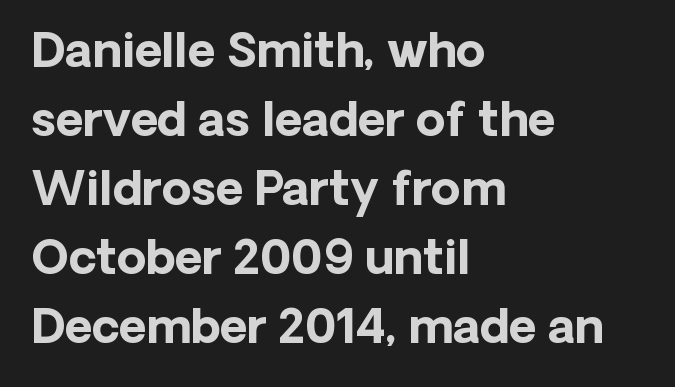
This rendering features lettering with no underline. The letters stand upright; this is a roman face. Honestly, the row spacing looks completely unremarkable. A classic flush-left, rag-right setting is used for this passage. Note: no serifs on the glyphs.
